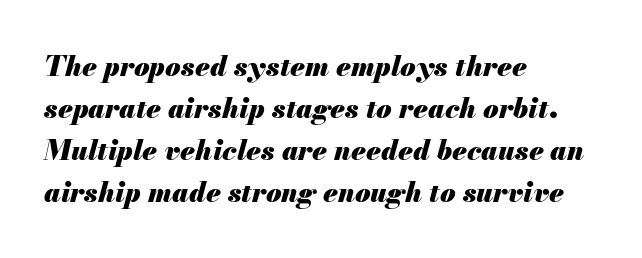
The image shows 28 px heavy type, italic (leaning right); set left-aligned, normal line spacing (1.5x), normal letter spacing, not underlined; medium stroke contrast and a small x-height.
